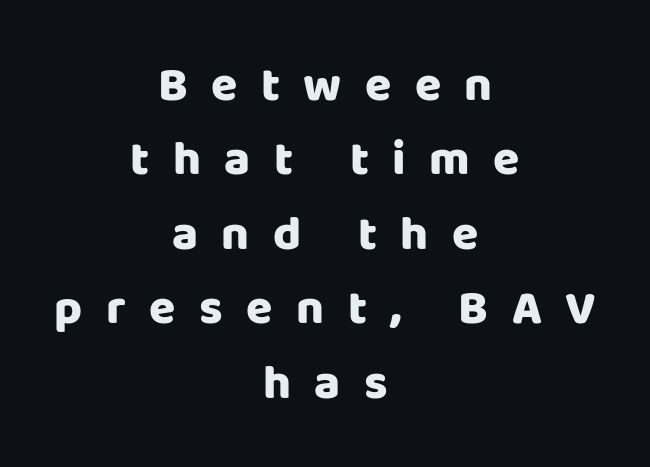
Q: Is the text italic (slanted)? A: No, it is upright.
Q: Is the typeface a serif or a sans-serif typeface? A: Sans-serif.
Q: Is the text underlined? A: No.
Q: How is the paragraph aligned? A: Centered.
Q: Is the spacing between letters normal or unusually wide? A: Unusually wide.
Q: Is the spacing between lines tight, normal or loose? A: Normal.
Q: Width (condensed, normal, or wide)? A: Normal.
Q: Stroke contrast? A: Low.
Q: x-height? A: Large.
Q: Monospaced? A: No.
